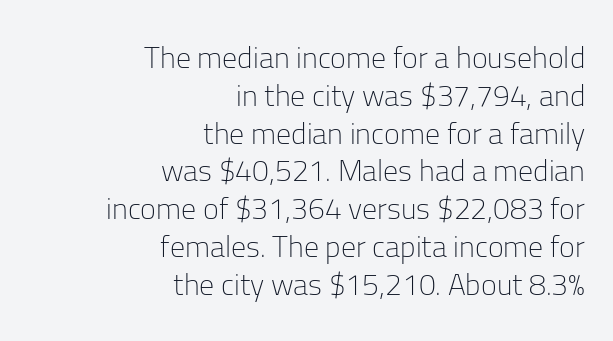
The image shows 30 px light sans-serif type, upright; set right-aligned, normal line spacing (1.26x), normal letter spacing, not underlined; low stroke contrast and a medium x-height.
